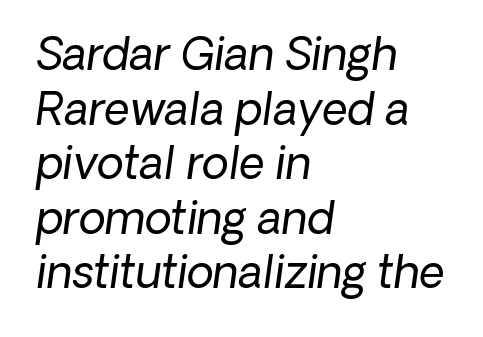
Q: Is the text bold? A: No.
Q: Is the text italic (slanted)? A: Yes, it leans right by about 8 degrees.
Q: Is the text underlined? A: No.
Q: How is the paragraph aligned? A: Left-aligned.
Q: Is the spacing between letters normal or unusually wide? A: Normal.
Q: Width (condensed, normal, or wide)? A: Normal.
Q: Stroke contrast? A: Low.
Q: x-height? A: Medium.
Q: Monospaced? A: No.
